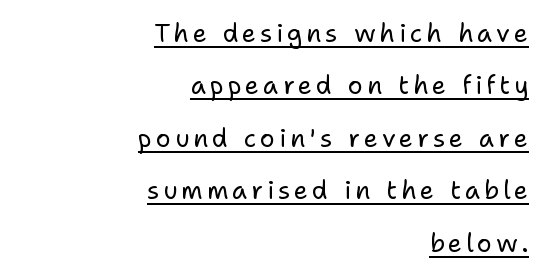
Q: Is the text bold? A: No.
Q: Is the text italic (slanted)? A: No, it is upright.
Q: Is the text underlined? A: Yes.
Q: How is the paragraph aligned? A: Right-aligned.
Q: Is the spacing between lines tight, normal or loose? A: Loose.
